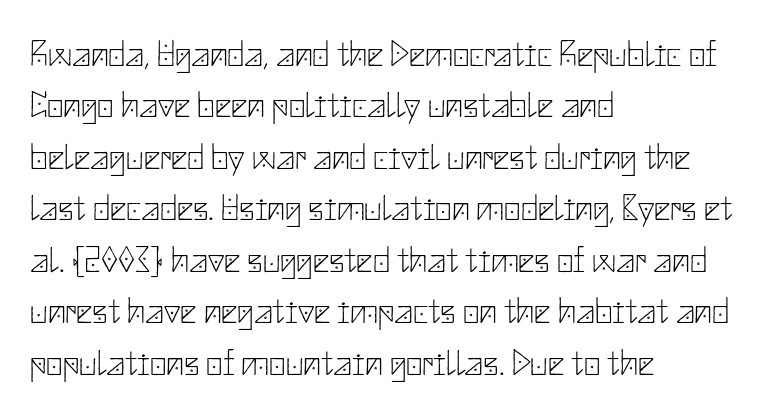
The rendering anchors every line to the left-hand side. The rendering keeps characters at their native spacing. Rule under the text: the space is simply empty. Letters have the restrained weight of plain body copy at most. In terms of leading, this rendering sits right in the middle.
